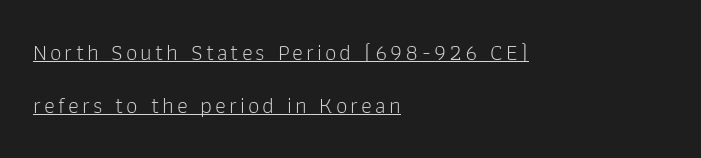
The image shows 23 px text type, upright; set left-aligned, loose line spacing (2.31x), underlined.
